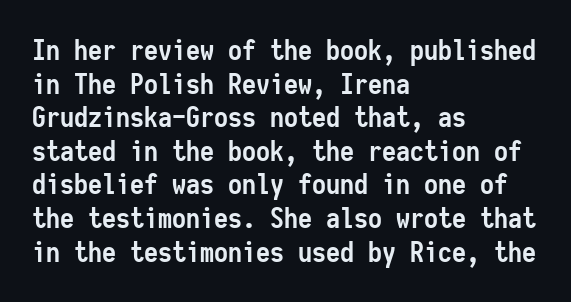
Q: Is the text bold? A: Yes.
Q: Is the text italic (slanted)? A: No, it is upright.
Q: Is the typeface a serif or a sans-serif typeface? A: Sans-serif.
Q: Is the text underlined? A: No.
Q: How is the paragraph aligned? A: Left-aligned.
Q: Is the spacing between letters normal or unusually wide? A: Normal.
Q: Width (condensed, normal, or wide)? A: Condensed.
Q: Stroke contrast? A: Low.
Q: x-height? A: Medium.
Q: Monospaced? A: Yes.
